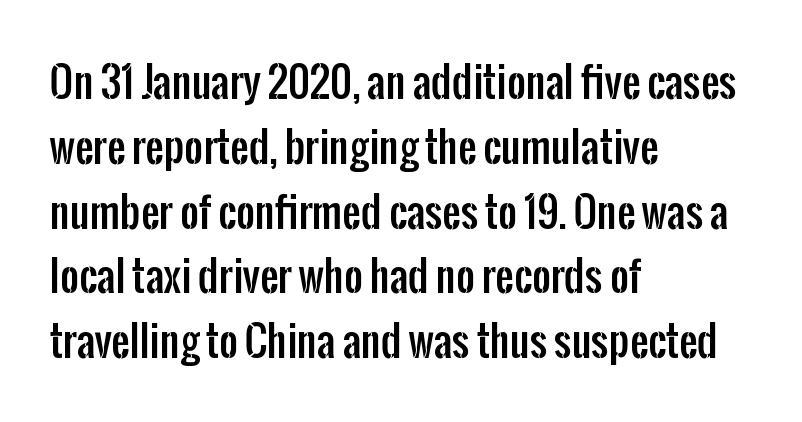
Summary of vertical rhythm: regular, with standard interline spacing. Tall strokes in this sample are plumb rather than angled. The baseline area is clear. The type family on display is of the sans-serif kind. These lines are rendered in a variable-pitch font.
